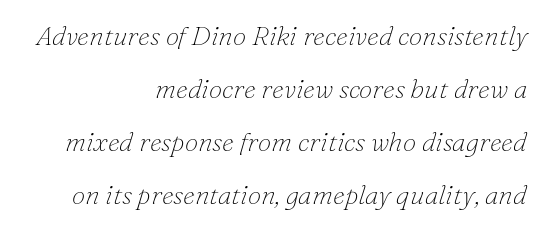
{"italic": "yes", "lean": "right", "slant_degrees": 16, "bold": "no", "underline": "no", "align": "right", "line_spacing": "loose", "line_spacing_ratio": 1.96, "letter_spacing": "normal", "letter_spacing_em": 0.0, "glyph_px": 27}
